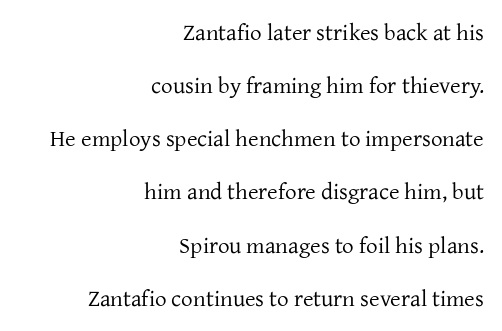
Q: Is the text bold? A: No.
Q: Is the text italic (slanted)? A: No, it is upright.
Q: Is the text underlined? A: No.
Q: How is the paragraph aligned? A: Right-aligned.
Q: Is the spacing between letters normal or unusually wide? A: Normal.
Q: Is the spacing between lines tight, normal or loose? A: Loose.
